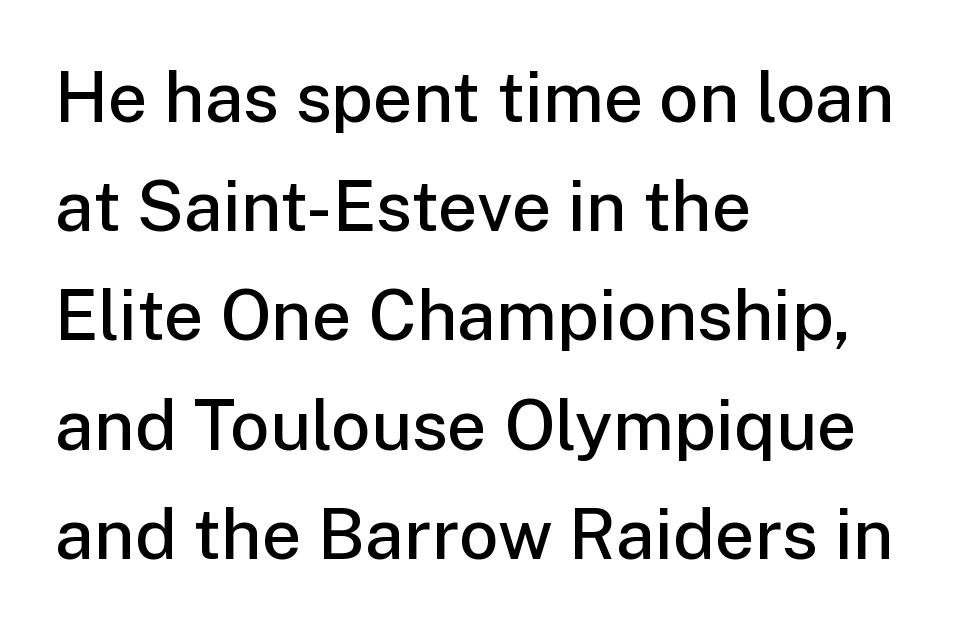
Firm but not heavy-handed strokes: this text is semibold. Honestly, the row spacing looks completely unremarkable. Lines of text with bare space underneath. The specimen reads as upright at a glance.
